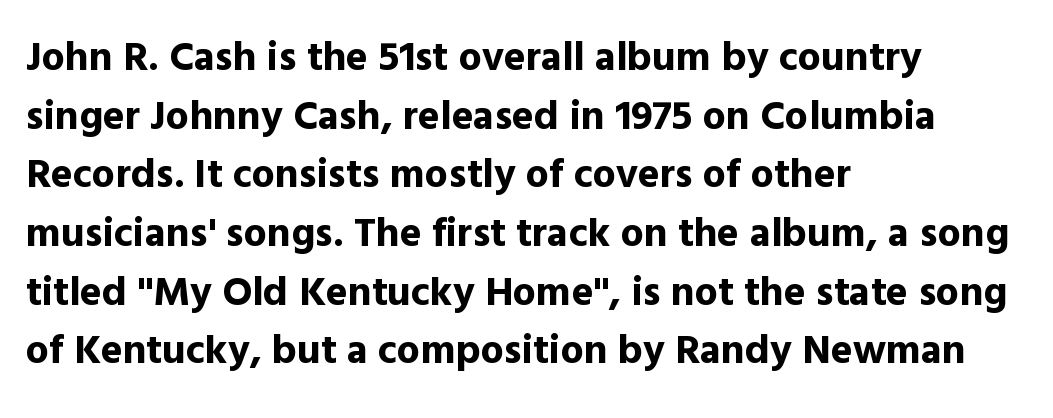
The face used here is proportionally spaced, like ordinary book or web type. The paragraph shown leans on its left margin. Nothing unusual about the tracking: characters are spaced as the font intends. The gap between lines stays unmarked.
